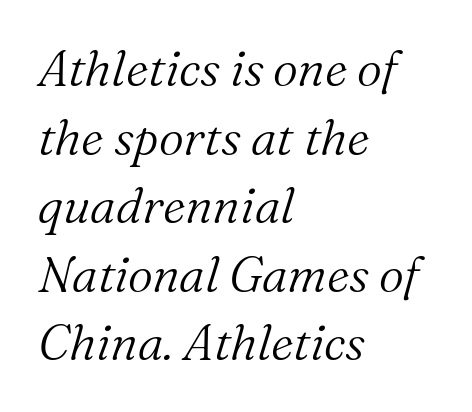
Tall strokes in this sample are angled rather than plumb. These lines are composed in type with serifs. Layout note: lines flush left. Students, observe: this is what conventionally led text looks like. Letters rest on an invisible, unmarked baseline.
